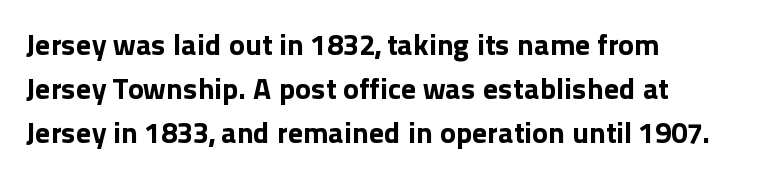
{"serif": "no", "italic": "no", "bold": "yes", "weight": "bold", "width": "normal", "x_height": "medium", "monospaced": "no", "underline": "no", "align": "left", "line_spacing": "normal", "line_spacing_ratio": 1.47, "letter_spacing": "normal", "letter_spacing_em": 0.0, "glyph_px": 30}
